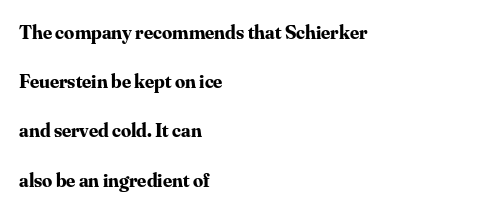
Q: Is the text bold? A: Yes.
Q: Is the text italic (slanted)? A: No, it is upright.
Q: Is the text underlined? A: No.
Q: How is the paragraph aligned? A: Left-aligned.
Q: Is the spacing between letters normal or unusually wide? A: Normal.
Q: Is the spacing between lines tight, normal or loose? A: Loose.
